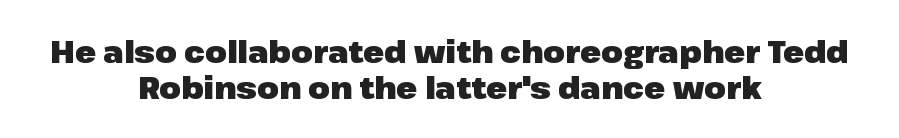
Q: Is the text bold? A: Yes.
Q: Is the text italic (slanted)? A: No, it is upright.
Q: Is the typeface a serif or a sans-serif typeface? A: Sans-serif.
Q: Is the text underlined? A: No.
Q: How is the paragraph aligned? A: Centered.
Q: Is the spacing between letters normal or unusually wide? A: Normal.
Q: Width (condensed, normal, or wide)? A: Normal.
Q: Stroke contrast? A: Low.
Q: x-height? A: Medium.
Q: Monospaced? A: No.
